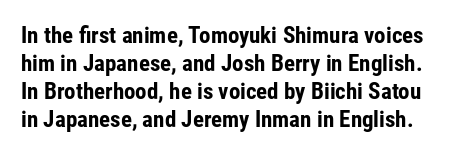
On the weight axis this lands at bold, roughly 700. The letters sit at their default tracking, neither squeezed nor spread. This sample uses an upright cut, with every glyph sitting square on the baseline. Only glyphs here, with clear space below each row.
